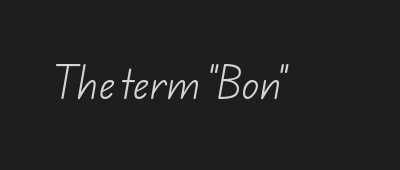
{"serif": "no", "bold": "no", "weight": "light", "width": "normal", "stroke_contrast": "low", "x_height": "small", "monospaced": "no", "underline": "no", "letter_spacing": "normal", "letter_spacing_em": 0.0, "glyph_px": 35}
